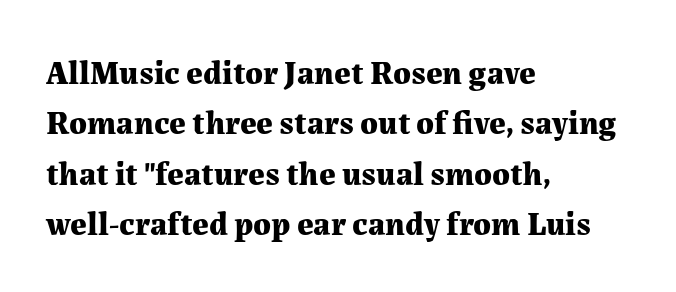
The image shows 33 px bold serif type, upright; set left-aligned, normal line spacing (1.53x), normal letter spacing, not underlined; medium stroke contrast and a medium x-height.
